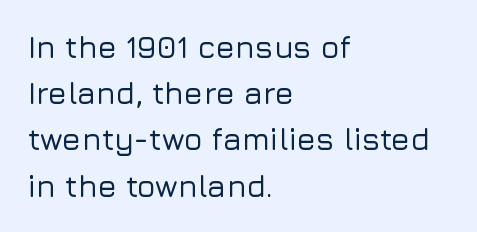
The designer went with a sans here, leaving each stem footless. Summary of vertical rhythm: regular, with standard interline spacing. There is no visible air inserted between adjacent glyphs. Here the designer chose a conventional face with non-uniform glyph widths. Where is the straight margin? On the left.
